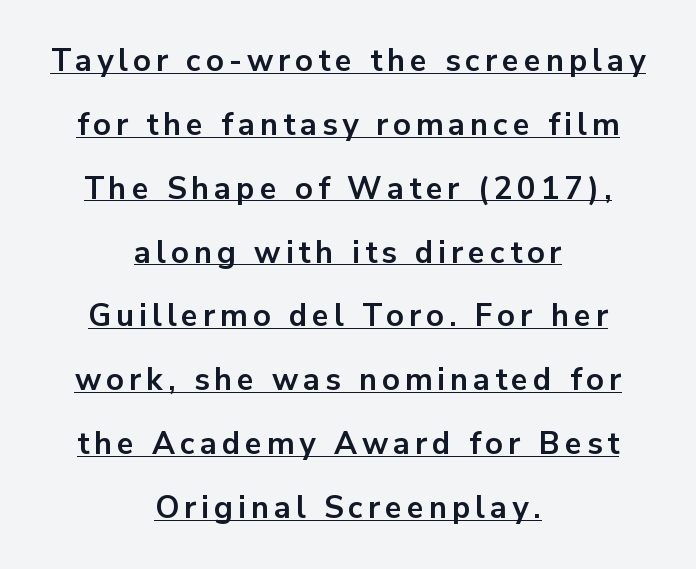
{"serif": "no", "italic": "no", "bold": "yes", "weight": "bold", "width": "normal", "stroke_contrast": "low", "x_height": "medium", "monospaced": "no", "underline": "yes", "align": "center", "line_spacing": "loose", "line_spacing_ratio": 2.06, "glyph_px": 31}
